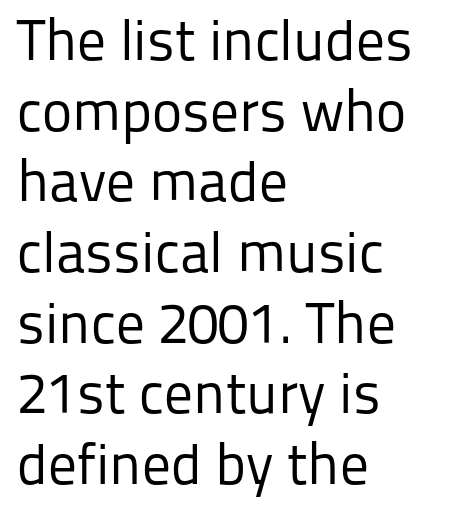
{"serif": "no", "italic": "no", "bold": "no", "weight": "regular", "width": "normal", "stroke_contrast": "low", "x_height": "medium", "monospaced": "no", "underline": "no", "align": "left", "line_spacing_ratio": 1.24, "letter_spacing": "normal", "letter_spacing_em": 0.0, "glyph_px": 57}
